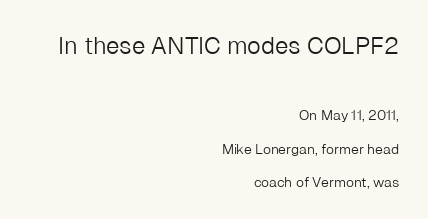
{"italic": "no", "bold": "no", "underline": "no", "align": "right", "line_spacing": "loose", "line_spacing_ratio": 2.38, "letter_spacing": "normal", "letter_spacing_em": 0.0, "larger_block": "first", "size_ratio": 1.71, "glyph_px": 24}
